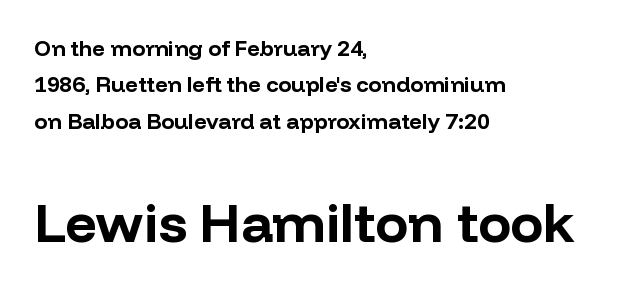
Q: Is the text bold? A: Yes.
Q: Is the text italic (slanted)? A: No, it is upright.
Q: Is the typeface a serif or a sans-serif typeface? A: Sans-serif.
Q: Is the text underlined? A: No.
Q: How is the paragraph aligned? A: Left-aligned.
Q: Is the spacing between letters normal or unusually wide? A: Normal.
Q: Is the spacing between lines tight, normal or loose? A: Normal.
Q: Which block of text is set in a larger size, the first (top) or the second (bottom)? A: The second (bottom) one.
Q: Width (condensed, normal, or wide)? A: Normal.
Q: Stroke contrast? A: Low.
Q: x-height? A: Medium.
Q: Monospaced? A: No.
